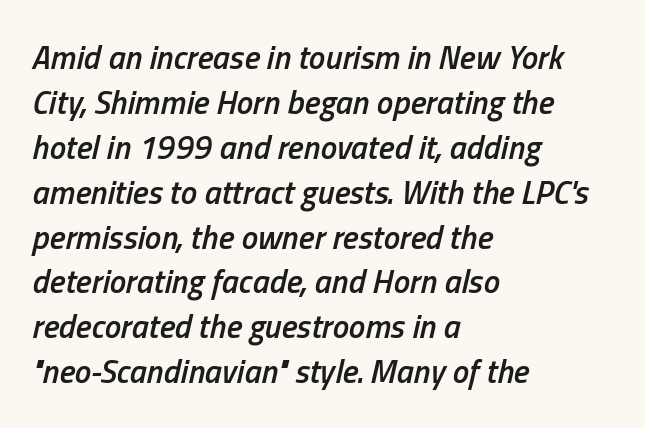
The image shows 33 px semibold, condensed type, italic (leaning right); set left-aligned, normal line spacing (1.36x), normal letter spacing, not underlined; low stroke contrast and a medium x-height.
